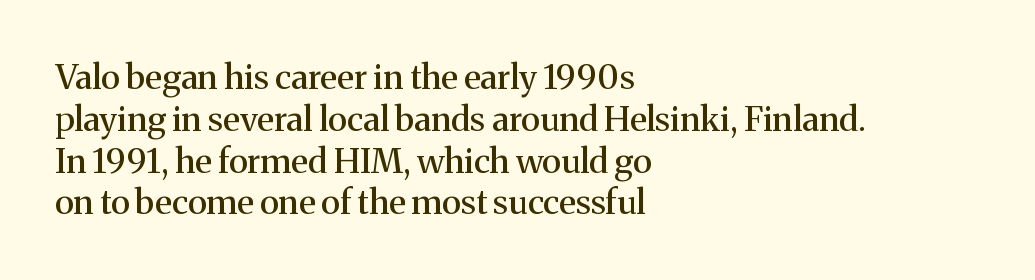
Q: Is the text italic (slanted)? A: No, it is upright.
Q: Is the typeface a serif or a sans-serif typeface? A: Serif.
Q: Is the text underlined? A: No.
Q: How is the paragraph aligned? A: Left-aligned.
Q: Is the spacing between letters normal or unusually wide? A: Normal.
Q: Width (condensed, normal, or wide)? A: Normal.
Q: Stroke contrast? A: Medium.
Q: x-height? A: Medium.
Q: Monospaced? A: No.
